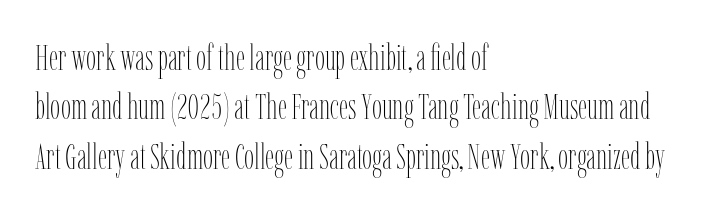
Q: Is the text bold? A: No.
Q: Is the text italic (slanted)? A: No, it is upright.
Q: Is the text underlined? A: No.
Q: How is the paragraph aligned? A: Left-aligned.
Q: Is the spacing between letters normal or unusually wide? A: Normal.
Q: Is the spacing between lines tight, normal or loose? A: Normal.
Q: Width (condensed, normal, or wide)? A: Condensed.
Q: Stroke contrast? A: Low.
Q: x-height? A: Medium.
Q: Monospaced? A: No.
